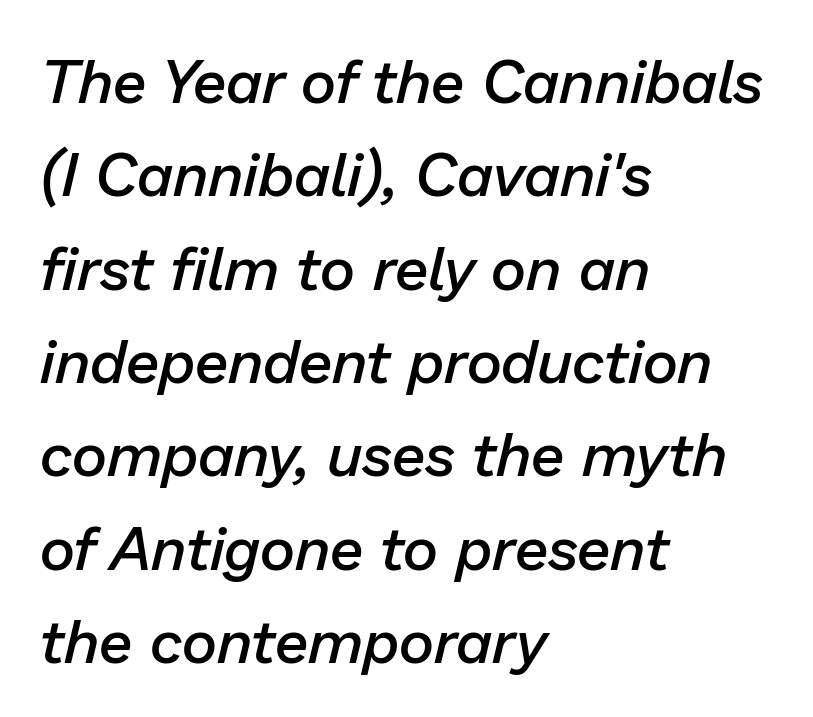
Q: Is the text bold? A: Semi-bold.
Q: Is the text italic (slanted)? A: Yes, it leans right by about 13 degrees.
Q: Is the text underlined? A: No.
Q: How is the paragraph aligned? A: Left-aligned.
Q: Is the spacing between letters normal or unusually wide? A: Normal.
Q: Is the spacing between lines tight, normal or loose? A: Normal.
Q: Width (condensed, normal, or wide)? A: Normal.
Q: Stroke contrast? A: Low.
Q: x-height? A: Medium.
Q: Monospaced? A: No.
